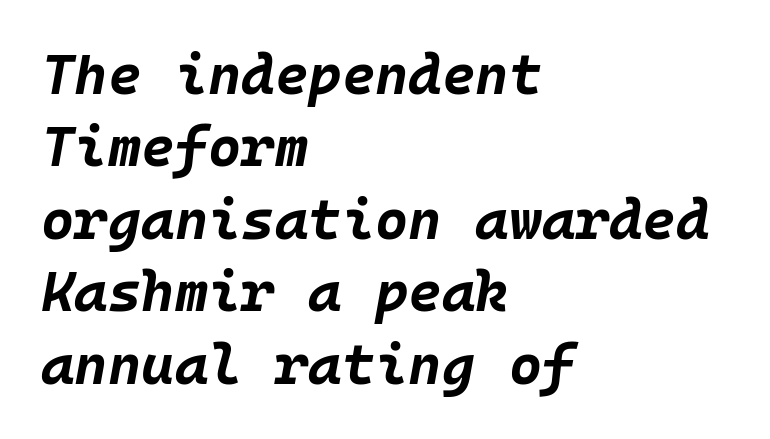
{"italic": "yes", "lean": "right", "slant_degrees": 10, "bold": "yes", "weight": "bold", "width": "normal", "stroke_contrast": "low", "x_height": "large", "monospaced": "yes", "underline": "no", "align": "left", "line_spacing": "normal", "line_spacing_ratio": 1.27, "letter_spacing": "normal", "letter_spacing_em": 0.0, "glyph_px": 57}
